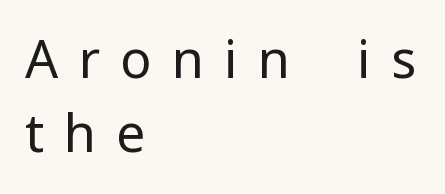
Q: Is the text bold? A: No.
Q: Is the text italic (slanted)? A: No, it is upright.
Q: Is the typeface a serif or a sans-serif typeface? A: Sans-serif.
Q: Is the text underlined? A: No.
Q: How is the paragraph aligned? A: Left-aligned.
Q: Is the spacing between letters normal or unusually wide? A: Unusually wide.
Q: Is the spacing between lines tight, normal or loose? A: Normal.
Q: Width (condensed, normal, or wide)? A: Normal.
Q: Stroke contrast? A: Low.
Q: x-height? A: Medium.
Q: Monospaced? A: No.
